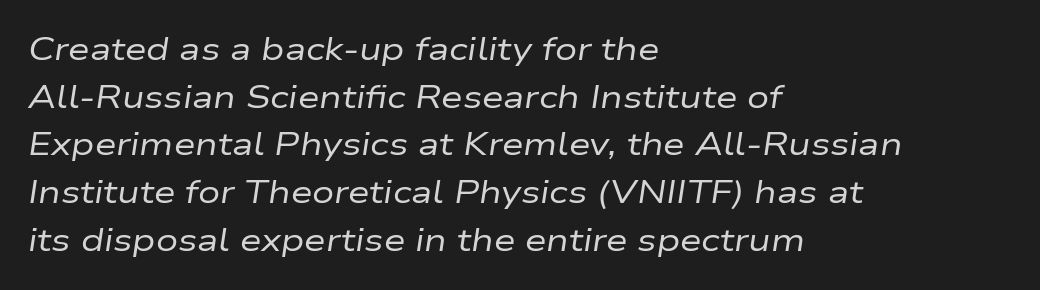
{"italic": "yes", "lean": "right", "slant_degrees": 9, "bold": "no", "weight": "regular", "width": "wide", "stroke_contrast": "low", "x_height": "medium", "monospaced": "no", "underline": "no", "align": "left", "line_spacing": "normal", "line_spacing_ratio": 1.54, "letter_spacing": "normal", "letter_spacing_em": 0.0, "glyph_px": 31}
